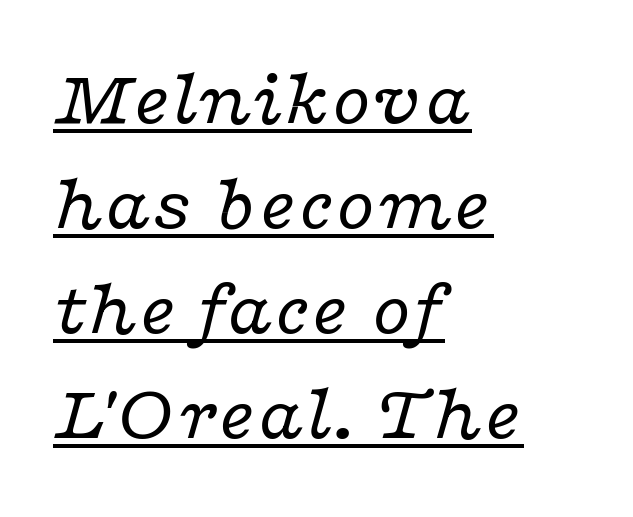
Q: Is the text bold? A: No.
Q: Is the text italic (slanted)? A: Yes, it leans right by about 16 degrees.
Q: Is the typeface a serif or a sans-serif typeface? A: Serif.
Q: Is the text underlined? A: Yes.
Q: How is the paragraph aligned? A: Left-aligned.
Q: Is the spacing between letters normal or unusually wide? A: Normal.
Q: Is the spacing between lines tight, normal or loose? A: Normal.
Q: Width (condensed, normal, or wide)? A: Wide.
Q: Stroke contrast? A: Low.
Q: x-height? A: Medium.
Q: Monospaced? A: No.
